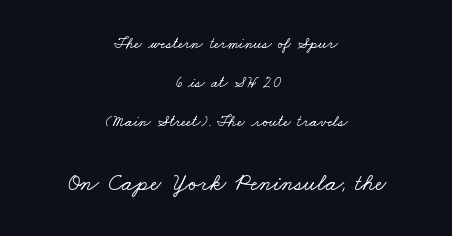
Q: Is the text underlined? A: No.
Q: How is the paragraph aligned? A: Centered.
Q: Is the spacing between letters normal or unusually wide? A: Normal.
Q: Is the spacing between lines tight, normal or loose? A: Loose.
Q: Which block of text is set in a larger size, the first (top) or the second (bottom)? A: The second (bottom) one.
